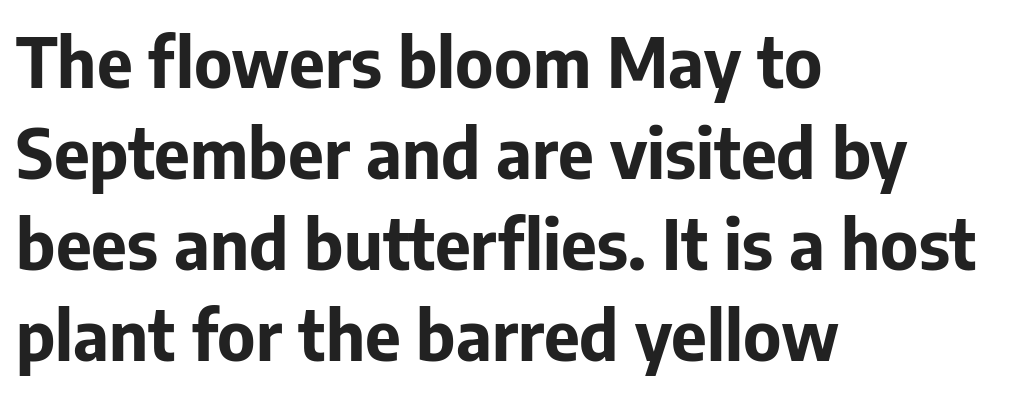
Q: Is the text bold? A: Yes.
Q: Is the text italic (slanted)? A: No, it is upright.
Q: Is the typeface a serif or a sans-serif typeface? A: Sans-serif.
Q: Is the text underlined? A: No.
Q: How is the paragraph aligned? A: Left-aligned.
Q: Is the spacing between letters normal or unusually wide? A: Normal.
Q: Is the spacing between lines tight, normal or loose? A: Normal.
Q: Width (condensed, normal, or wide)? A: Normal.
Q: Stroke contrast? A: Low.
Q: x-height? A: Medium.
Q: Monospaced? A: No.
